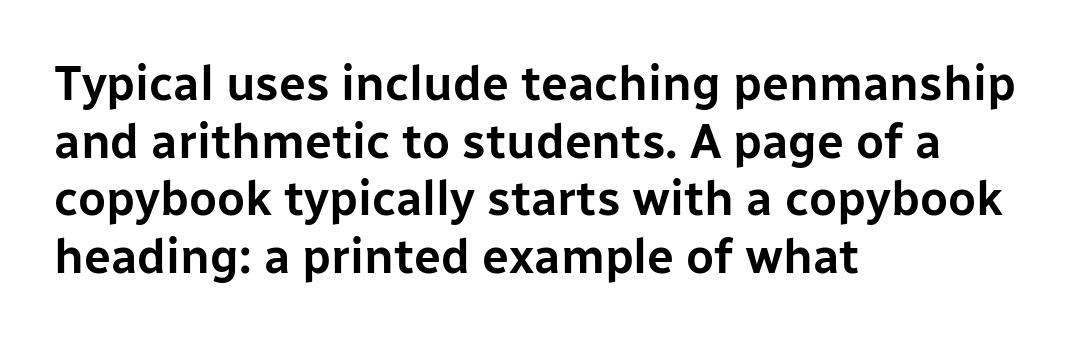
The image shows 48 px sans-serif type, upright; set left-aligned, line spacing 1.2x, normal letter spacing, not underlined; low stroke contrast and a medium x-height.
